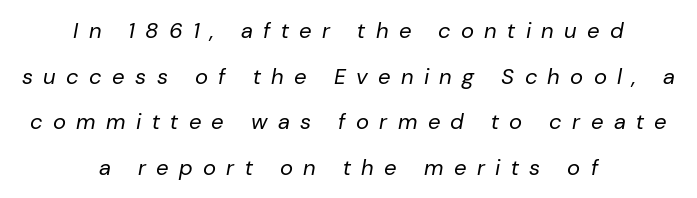
The glyphs look as if they've been sheared to an angle. The designer dialed line spacing up above the default. Spacing between characters has been opened up far beyond the box default. The strokes carry an ordinary text weight at most. The passage shown is not underscored anywhere. Horizontal alignment here is central, giving a formal, balanced look.
